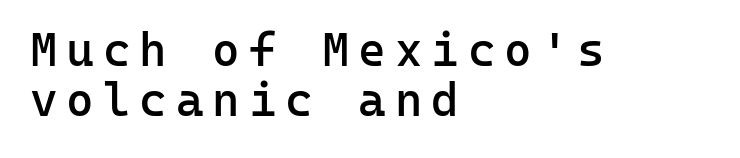
Q: Is the text bold? A: Semi-bold.
Q: Is the text italic (slanted)? A: No, it is upright.
Q: Is the typeface a serif or a sans-serif typeface? A: Sans-serif.
Q: Is the text underlined? A: No.
Q: How is the paragraph aligned? A: Left-aligned.
Q: Is the spacing between lines tight, normal or loose? A: Tight.
Q: Width (condensed, normal, or wide)? A: Normal.
Q: Stroke contrast? A: Low.
Q: x-height? A: Medium.
Q: Monospaced? A: Yes.
